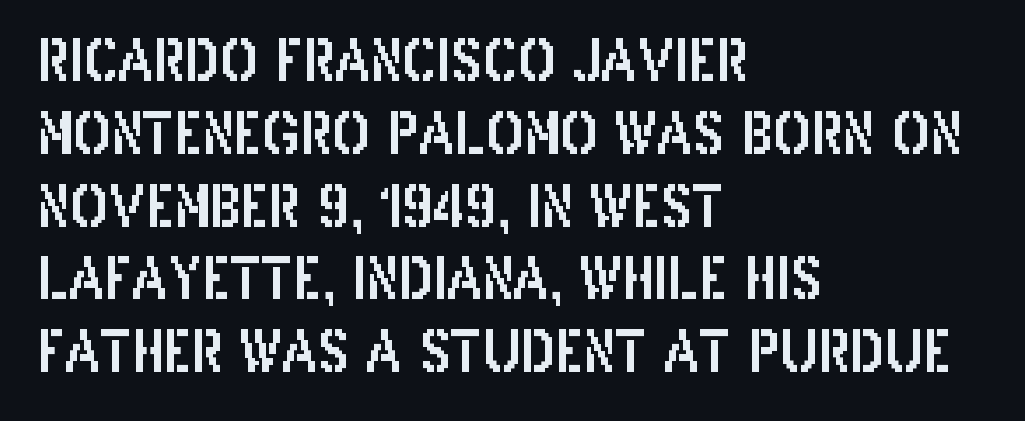
The image shows 56 px condensed sans-serif type, upright; set left-aligned, normal line spacing (1.3x), normal letter spacing, not underlined; low stroke contrast and a large x-height.
